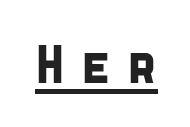
The image shows 53 px condensed sans-serif type; set unusually wide letter spacing (+0.3 em), underlined; low stroke contrast and a large x-height.
